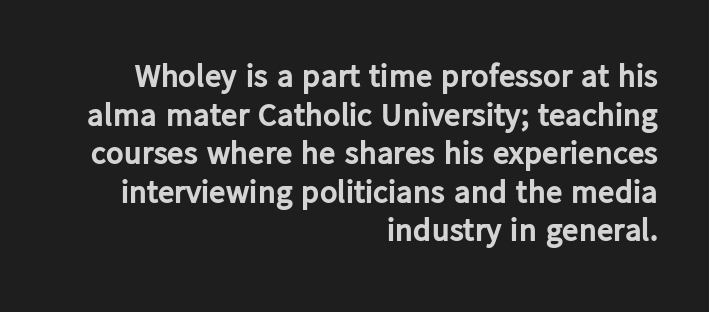
Q: Is the text bold? A: Yes.
Q: Is the text italic (slanted)? A: No, it is upright.
Q: Is the typeface a serif or a sans-serif typeface? A: Sans-serif.
Q: Is the text underlined? A: No.
Q: How is the paragraph aligned? A: Right-aligned.
Q: Is the spacing between letters normal or unusually wide? A: Normal.
Q: Width (condensed, normal, or wide)? A: Normal.
Q: Stroke contrast? A: Low.
Q: x-height? A: Medium.
Q: Monospaced? A: No.
